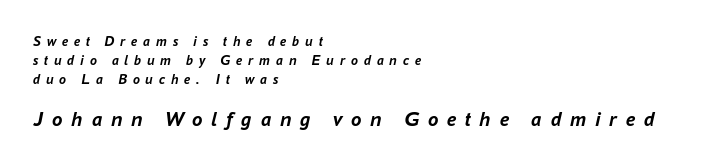
Q: Is the text bold? A: Yes.
Q: Is the text italic (slanted)? A: Yes, it leans right by about 16 degrees.
Q: Is the text underlined? A: No.
Q: How is the paragraph aligned? A: Left-aligned.
Q: Is the spacing between letters normal or unusually wide? A: Unusually wide.
Q: Is the spacing between lines tight, normal or loose? A: Normal.
Q: Which block of text is set in a larger size, the first (top) or the second (bottom)? A: The second (bottom) one.
